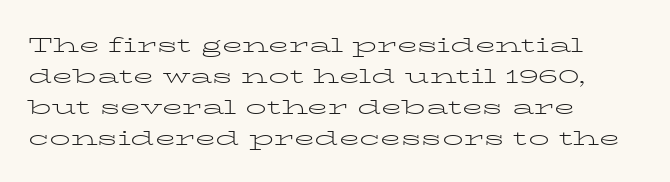
The image shows 21 px text type, upright; set left-aligned, normal line spacing (1.47x), normal letter spacing, not underlined.
